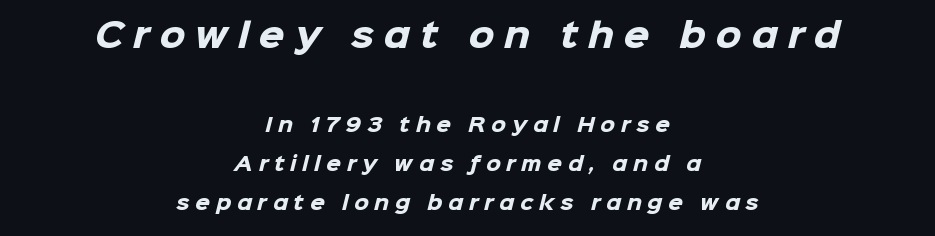
{"serif": "no", "bold": "yes", "weight": "heavy", "width": "normal", "stroke_contrast": "low", "x_height": "medium", "monospaced": "no", "underline": "no", "align": "center", "line_spacing": "loose", "line_spacing_ratio": 2.07, "letter_spacing": "wide", "letter_spacing_em": 0.3, "larger_block": "first", "size_ratio": 1.74, "glyph_px": 33}
